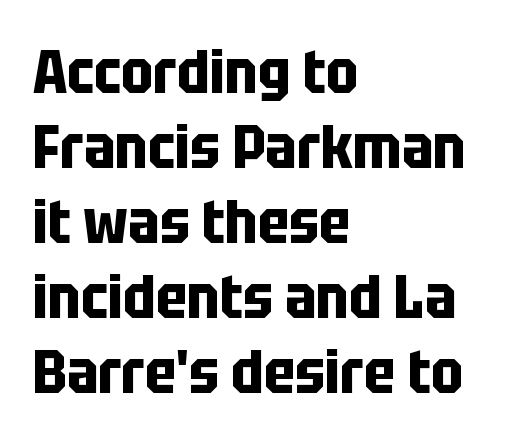
{"serif": "no", "italic": "no", "bold": "yes", "weight": "bold", "width": "condensed", "stroke_contrast": "low", "x_height": "large", "monospaced": "no", "underline": "no", "align": "left", "line_spacing": "normal", "line_spacing_ratio": 1.25, "letter_spacing": "normal", "letter_spacing_em": 0.0, "glyph_px": 60}
